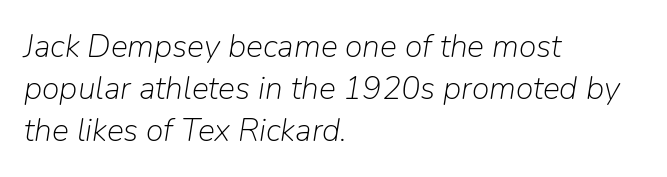
Q: Is the text bold? A: No.
Q: Is the text italic (slanted)? A: Yes, it leans right by about 9 degrees.
Q: Is the text underlined? A: No.
Q: How is the paragraph aligned? A: Left-aligned.
Q: Is the spacing between letters normal or unusually wide? A: Normal.
Q: Is the spacing between lines tight, normal or loose? A: Normal.
Q: Width (condensed, normal, or wide)? A: Normal.
Q: Stroke contrast? A: Low.
Q: x-height? A: Medium.
Q: Monospaced? A: No.
